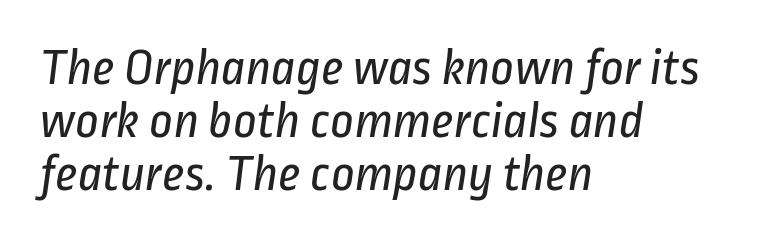
Q: Is the text bold? A: No.
Q: Is the typeface a serif or a sans-serif typeface? A: Sans-serif.
Q: Is the text underlined? A: No.
Q: How is the paragraph aligned? A: Left-aligned.
Q: Is the spacing between letters normal or unusually wide? A: Normal.
Q: Is the spacing between lines tight, normal or loose? A: Tight.
Q: Width (condensed, normal, or wide)? A: Condensed.
Q: Stroke contrast? A: Low.
Q: x-height? A: Medium.
Q: Monospaced? A: No.
